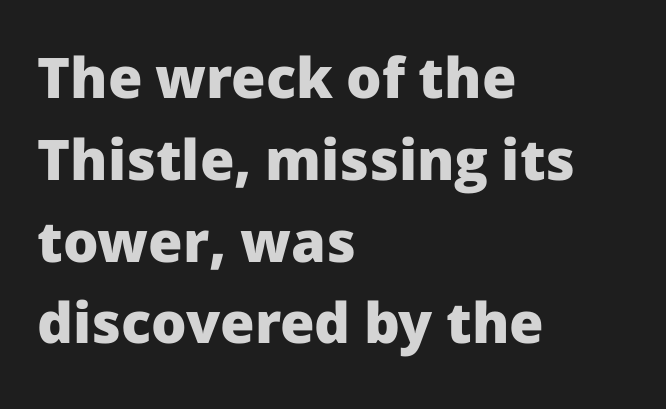
The block of text has a typical density, with ordinary space between rows. Spacing verdict: proportional, widths tailored to each character. Alignment: flush left. This is the regular roman posture of the typeface. Strong, thick strokes mark this as bold type. Only glyphs here, with clear space below each row.
